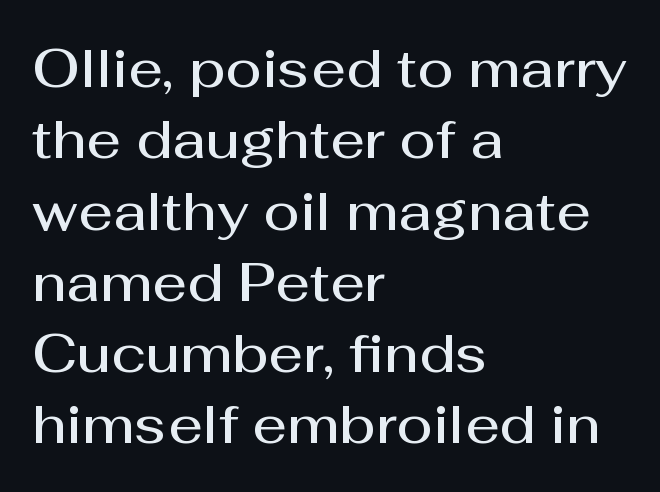
The image shows 54 px semibold sans-serif type, upright; set left-aligned, normal line spacing (1.32x), normal letter spacing, not underlined; medium stroke contrast and a medium x-height.
